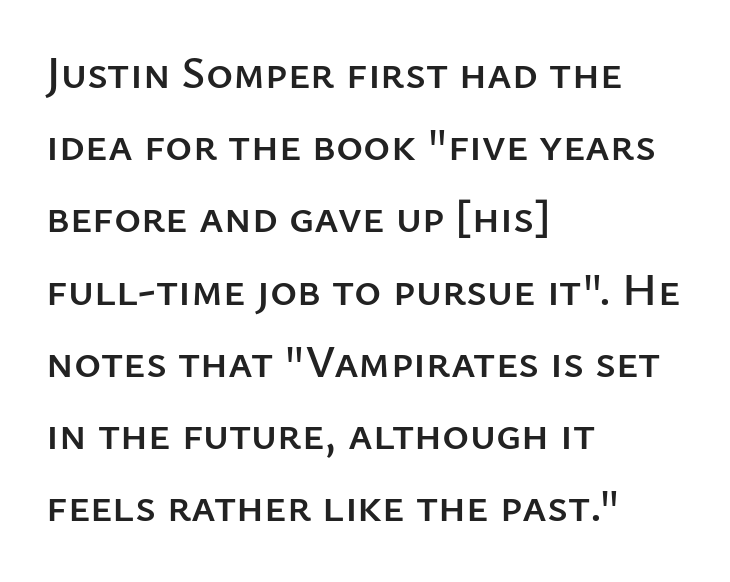
Between one letter and the next there's only the usual sliver of space. Do the letters lean? They stand straight. Font category for this specimen: sans-serif. The space beneath each line is pristine and unruled.
